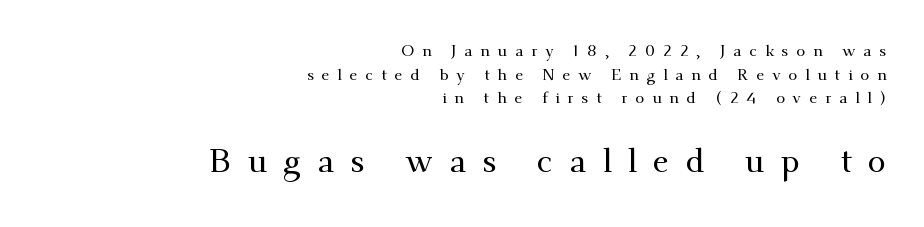
The image shows 33 px serif type, upright; set right-aligned, normal line spacing (1.47x), unusually wide letter spacing (+0.49 em), not underlined; the second (bottom) block is 2.06x larger; medium stroke contrast and a small x-height.
